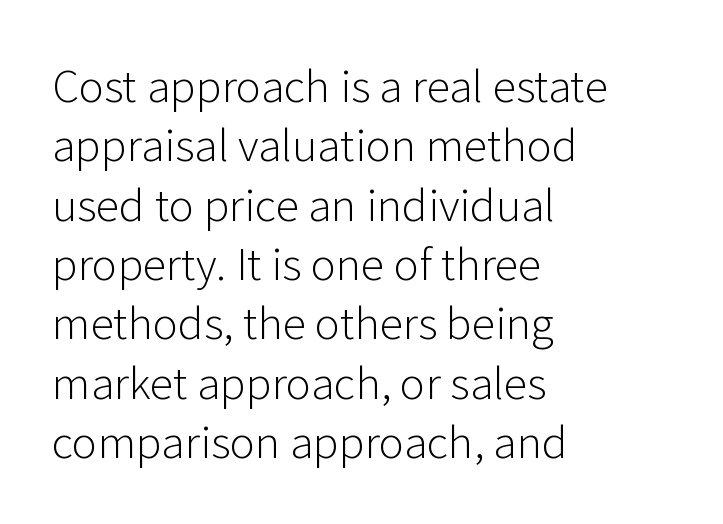
{"serif": "no", "italic": "no", "bold": "no", "weight": "light", "width": "normal", "stroke_contrast": "low", "x_height": "medium", "monospaced": "no", "underline": "no", "align": "left", "line_spacing": "normal", "line_spacing_ratio": 1.38, "letter_spacing": "normal", "letter_spacing_em": 0.0, "glyph_px": 43}
